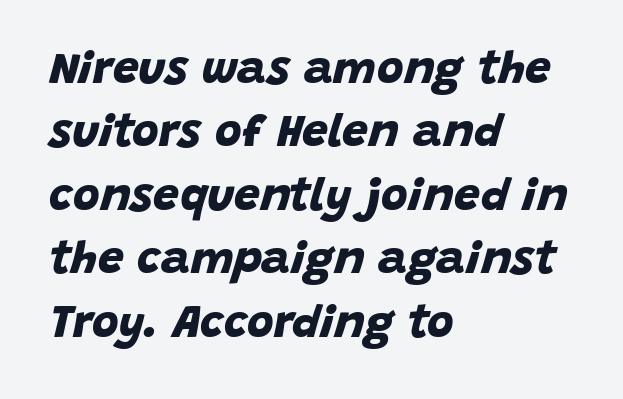
{"serif": "no", "bold": "yes", "weight": "bold", "width": "normal", "stroke_contrast": "low", "x_height": "large", "monospaced": "no", "underline": "no", "align": "left", "line_spacing": "normal", "line_spacing_ratio": 1.38, "letter_spacing": "normal", "letter_spacing_em": 0.0, "glyph_px": 46}
